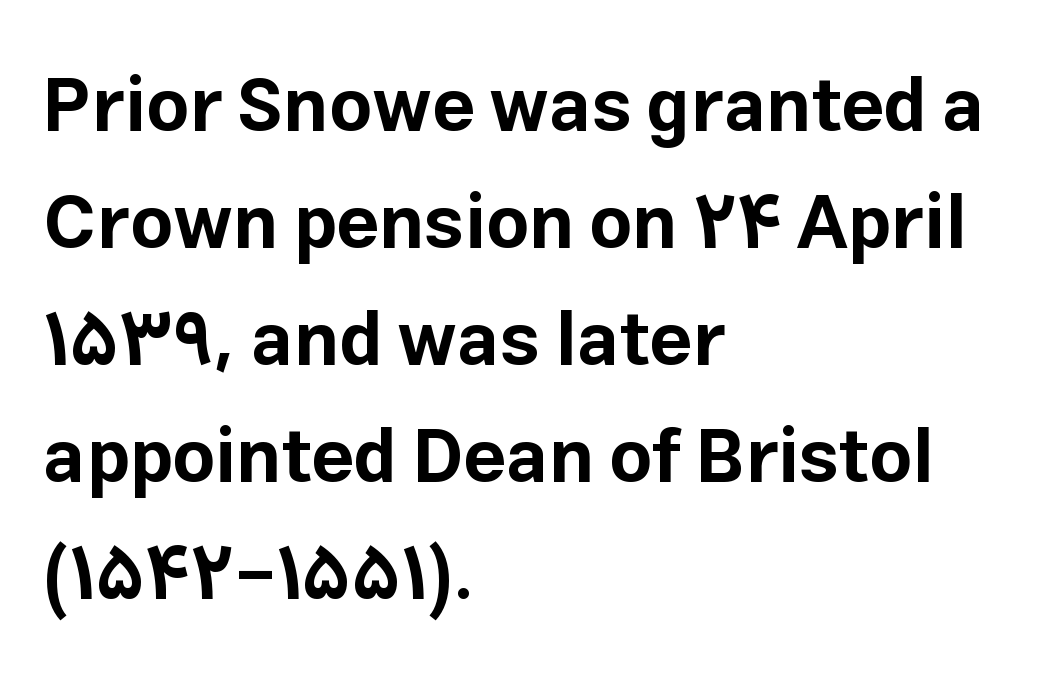
{"serif": "no", "italic": "no", "bold": "yes", "weight": "bold", "width": "normal", "stroke_contrast": "low", "x_height": "medium", "monospaced": "no", "underline": "no", "align": "left", "line_spacing": "normal", "line_spacing_ratio": 1.56, "letter_spacing": "normal", "letter_spacing_em": 0.0, "glyph_px": 75}
